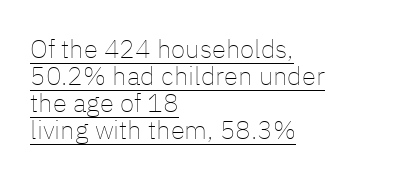
The image shows 26 px text type, upright; set left-aligned, tight line spacing (1.04x), normal letter spacing, underlined.
